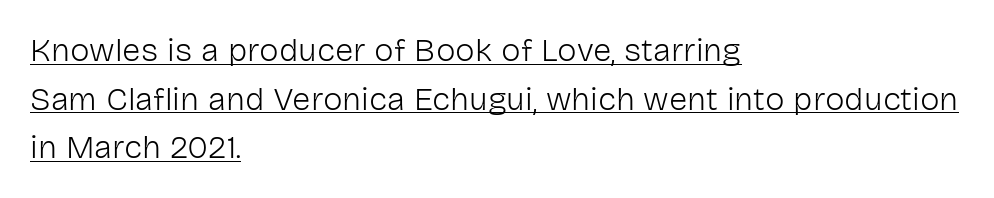
Observe the ordinary spacing: letters are neighbours, not strangers. Heft: none added — not bold. Honestly, the underline is the first thing you notice here. The text block is weighted toward the left margin, trailing off unevenly rightward. Think of a printed novel: that variable character pitch is what you see here. Font category for this specimen: sans-serif.
